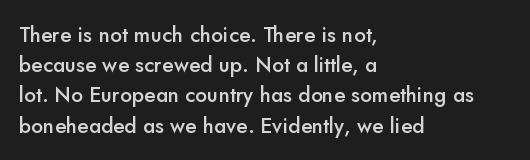
{"italic": "no", "bold": "semi", "underline": "no", "align": "left", "line_spacing": "normal", "line_spacing_ratio": 1.44, "letter_spacing": "normal", "letter_spacing_em": 0.0, "glyph_px": 21}
